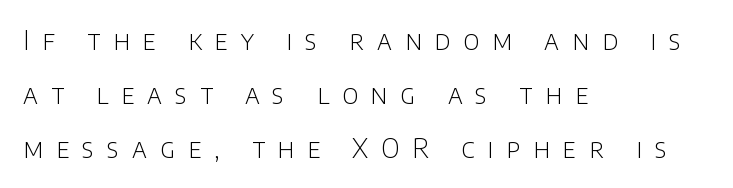
Q: Is the text bold? A: No.
Q: Is the text italic (slanted)? A: No, it is upright.
Q: Is the text underlined? A: No.
Q: How is the paragraph aligned? A: Left-aligned.
Q: Is the spacing between letters normal or unusually wide? A: Unusually wide.
Q: Is the spacing between lines tight, normal or loose? A: Loose.
